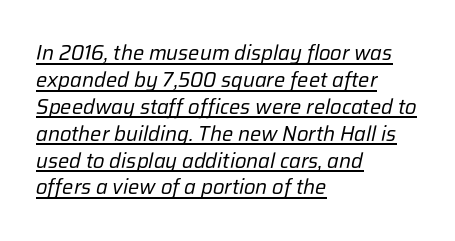
{"italic": "yes", "lean": "right", "slant_degrees": 12, "bold": "no", "underline": "yes", "align": "left", "line_spacing": "normal", "line_spacing_ratio": 1.28, "letter_spacing": "normal", "letter_spacing_em": 0.0, "glyph_px": 21}
